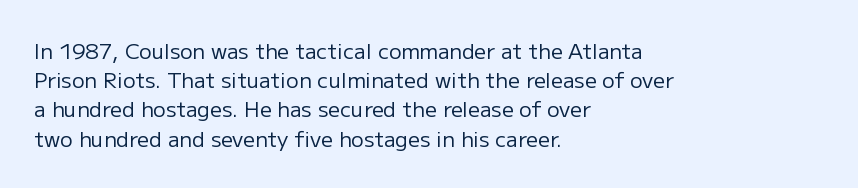
{"italic": "no", "bold": "no", "underline": "no", "align": "left", "line_spacing": "normal", "line_spacing_ratio": 1.39, "letter_spacing": "normal", "letter_spacing_em": 0.0, "glyph_px": 21}
